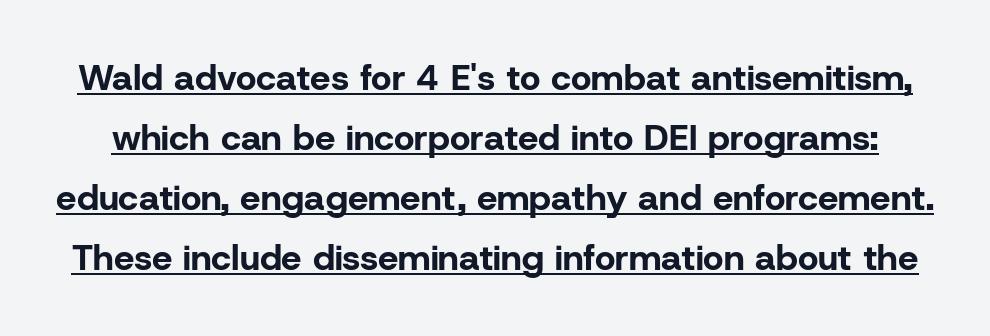
The image shows 36 px bold sans-serif type, upright; set normal line spacing (1.67x), normal letter spacing, underlined; low stroke contrast and a medium x-height.
